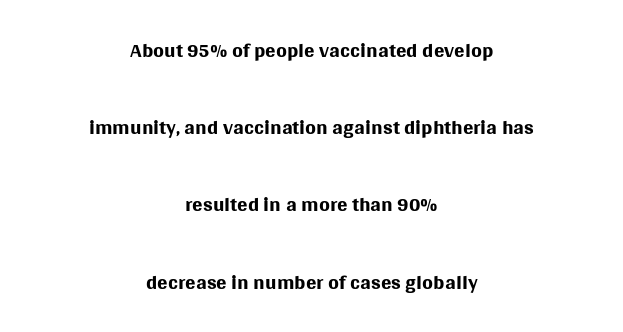
Q: Is the text bold? A: No.
Q: Is the text italic (slanted)? A: No, it is upright.
Q: Is the typeface a serif or a sans-serif typeface? A: Sans-serif.
Q: Is the text underlined? A: No.
Q: How is the paragraph aligned? A: Centered.
Q: Is the spacing between letters normal or unusually wide? A: Normal.
Q: Is the spacing between lines tight, normal or loose? A: Loose.
Q: Width (condensed, normal, or wide)? A: Normal.
Q: Stroke contrast? A: Medium.
Q: x-height? A: Large.
Q: Monospaced? A: No.
